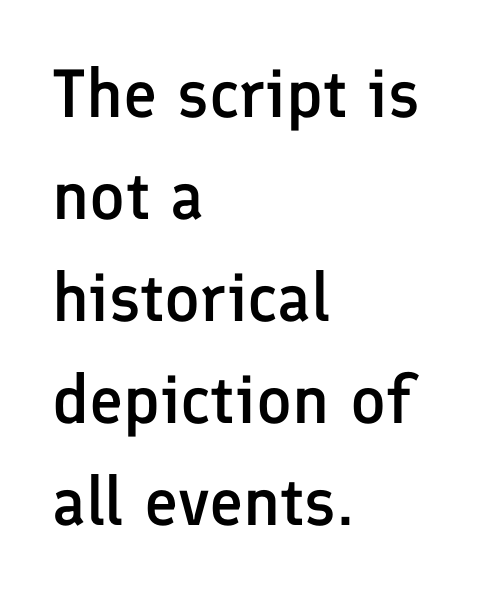
Q: Is the text bold? A: Semi-bold.
Q: Is the text italic (slanted)? A: No, it is upright.
Q: Is the typeface a serif or a sans-serif typeface? A: Sans-serif.
Q: Is the text underlined? A: No.
Q: How is the paragraph aligned? A: Left-aligned.
Q: Is the spacing between letters normal or unusually wide? A: Normal.
Q: Is the spacing between lines tight, normal or loose? A: Normal.
Q: Width (condensed, normal, or wide)? A: Normal.
Q: Stroke contrast? A: Low.
Q: x-height? A: Medium.
Q: Monospaced? A: No.
